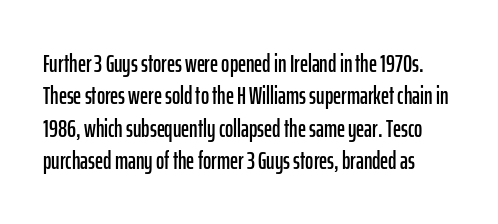
The image shows 25 px text type, upright; set normal line spacing (1.3x), normal letter spacing, not underlined.
